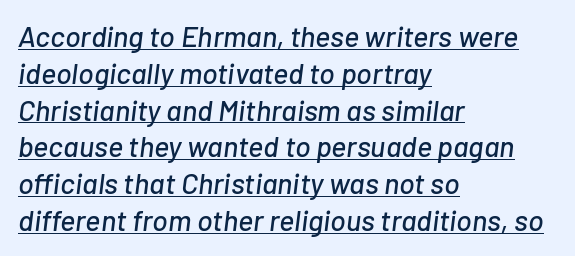
Normally led — the rows are evenly, conventionally spaced. The passage is arranged the way most books set body copy — flush left. Every word sits above its own underline. Each letter keeps its own natural width here, so spacing adapts to shape. In terms of letterspacing, this is plain default setting.
